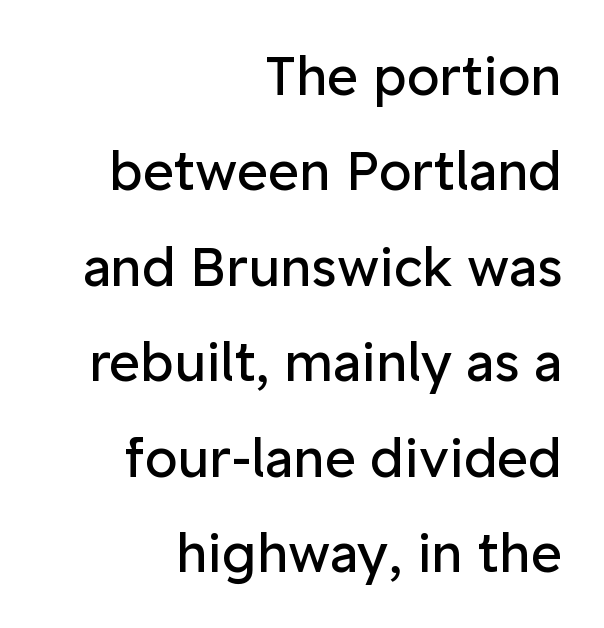
The image shows 53 px regular-weight sans-serif type, upright; set right-aligned, line spacing 1.8x, normal letter spacing, not underlined; low stroke contrast and a medium x-height.
